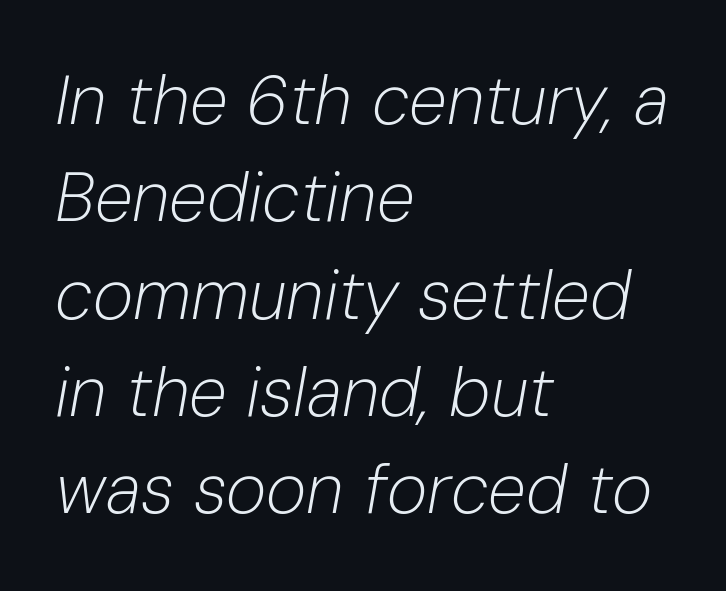
Q: Is the text bold? A: No.
Q: Is the text italic (slanted)? A: Yes, it leans right by about 10 degrees.
Q: Is the text underlined? A: No.
Q: How is the paragraph aligned? A: Left-aligned.
Q: Is the spacing between letters normal or unusually wide? A: Normal.
Q: Is the spacing between lines tight, normal or loose? A: Normal.
Q: Width (condensed, normal, or wide)? A: Normal.
Q: Stroke contrast? A: Low.
Q: x-height? A: Medium.
Q: Monospaced? A: No.
